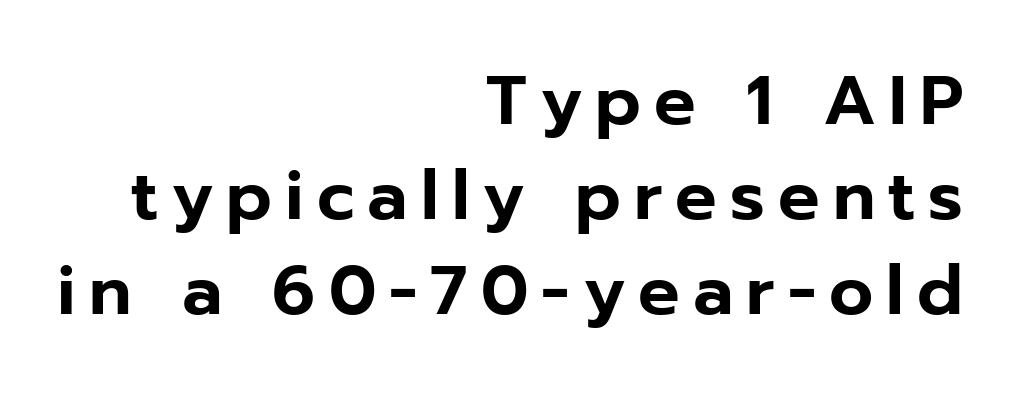
{"serif": "no", "italic": "no", "width": "normal", "stroke_contrast": "low", "x_height": "medium", "monospaced": "no", "underline": "no", "align": "right", "line_spacing": "normal", "line_spacing_ratio": 1.38, "glyph_px": 69}
